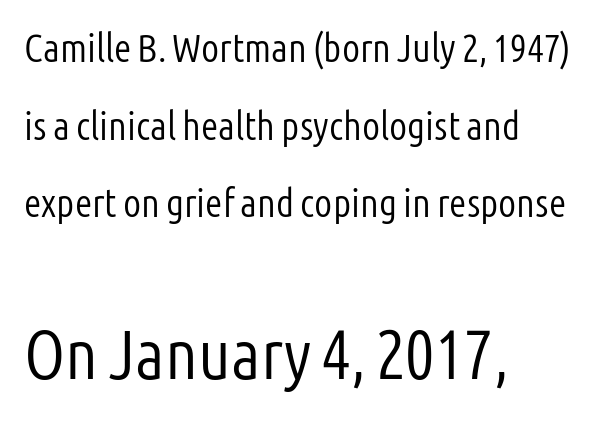
This sample uses an upright cut, with every glyph sitting square on the baseline. Look at the bottom of the vertical strokes: they stop flat, with no serifs. Only glyphs here, with clear space below each row. This sample has the flowing, uneven cadence of proportional lettering. Between one letter and the next there's only the usual sliver of space.
